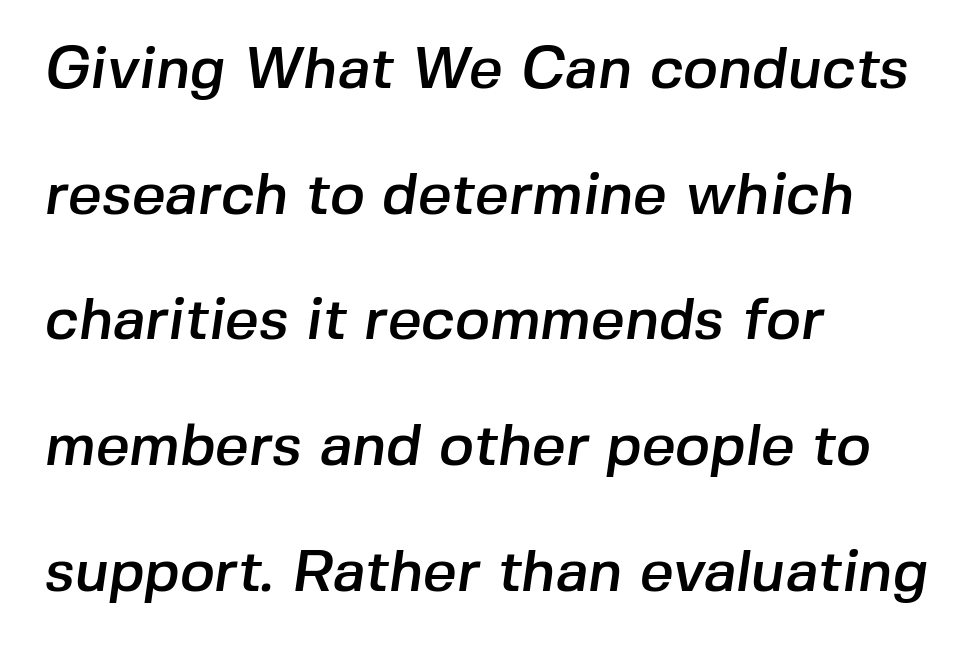
{"serif": "no", "width": "normal", "stroke_contrast": "low", "x_height": "medium", "monospaced": "no", "underline": "no", "align": "left", "line_spacing": "loose", "line_spacing_ratio": 2.13, "letter_spacing": "normal", "letter_spacing_em": 0.0, "glyph_px": 59}
